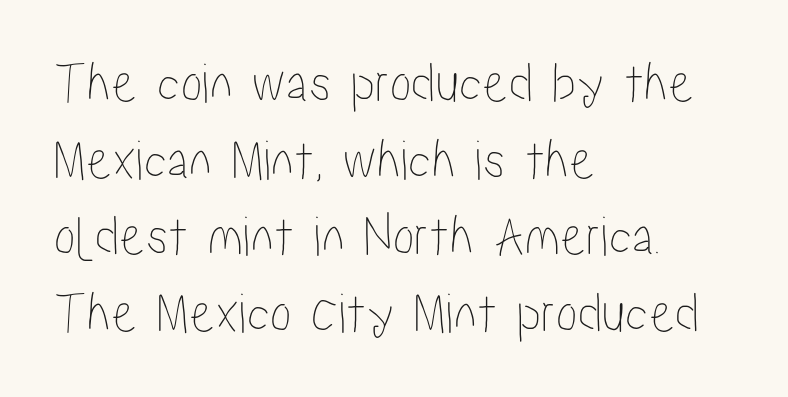
The vertical gap from one line to the next is medium. Unmarked baselines from the first word to the last. Letter spacing: default. Is there any slant? The stems are plumb. Think of a printed novel: that variable character pitch is what you see here.
